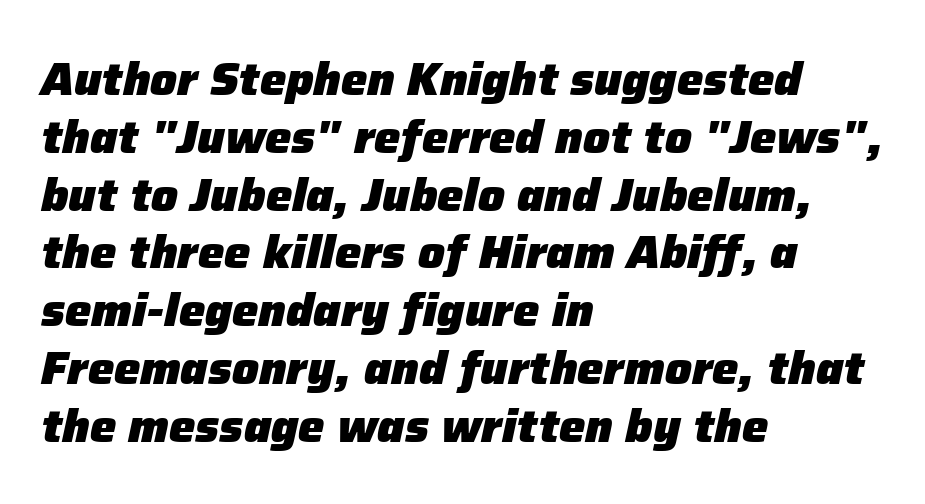
The image shows 47 px heavy type, italic (leaning right); set left-aligned, line spacing 1.23x, normal letter spacing, not underlined; low stroke contrast and a medium x-height.
